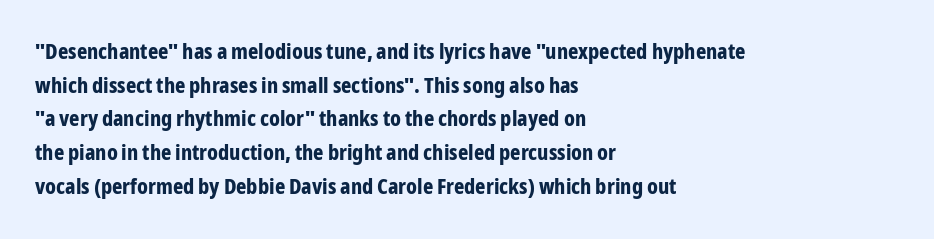
Q: Is the text bold? A: Yes.
Q: Is the text italic (slanted)? A: No, it is upright.
Q: Is the text underlined? A: No.
Q: How is the paragraph aligned? A: Left-aligned.
Q: Is the spacing between letters normal or unusually wide? A: Normal.
Q: Is the spacing between lines tight, normal or loose? A: Normal.
